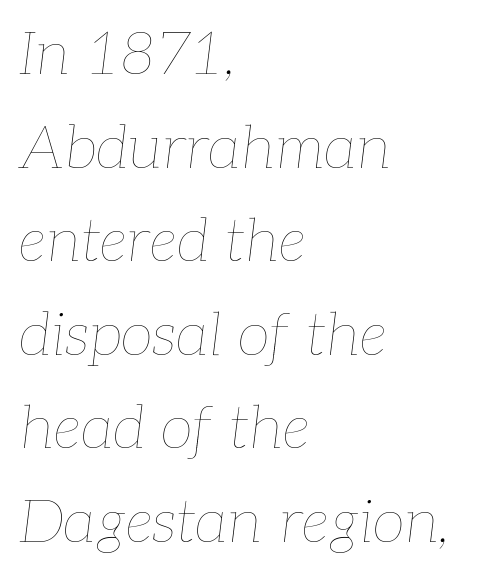
The image shows 60 px thin type, italic (leaning right); set left-aligned, normal line spacing (1.56x), normal letter spacing, not underlined; low stroke contrast and a medium x-height.
